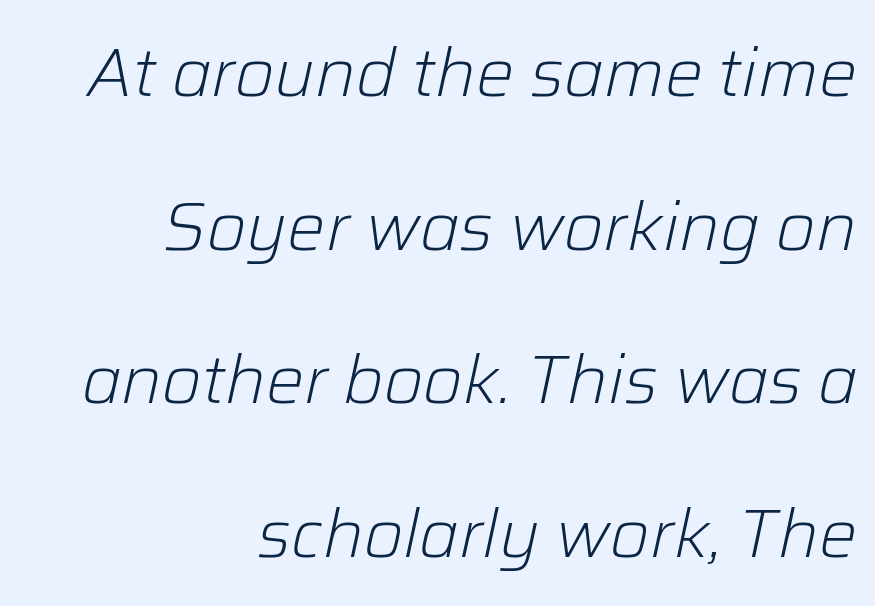
Q: Is the text bold? A: No.
Q: Is the text italic (slanted)? A: Yes, it leans right by about 12 degrees.
Q: Is the text underlined? A: No.
Q: How is the paragraph aligned? A: Right-aligned.
Q: Is the spacing between letters normal or unusually wide? A: Normal.
Q: Is the spacing between lines tight, normal or loose? A: Loose.
Q: Width (condensed, normal, or wide)? A: Normal.
Q: Stroke contrast? A: Low.
Q: x-height? A: Medium.
Q: Monospaced? A: No.
